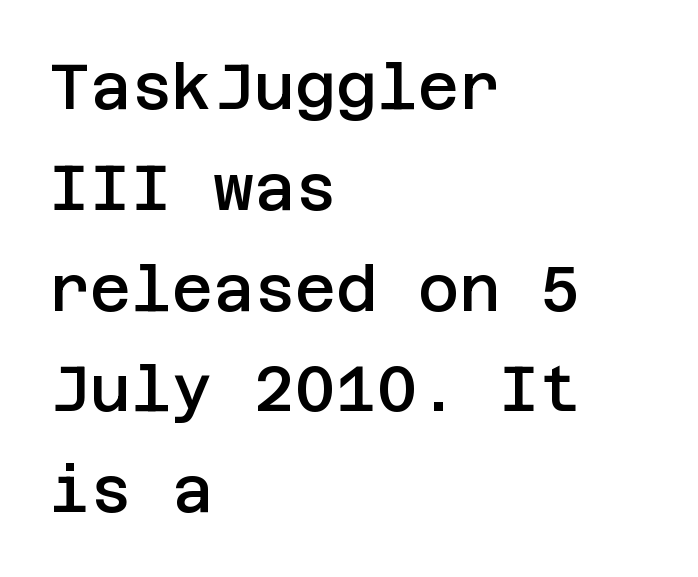
Q: Is the text bold? A: Semi-bold.
Q: Is the text italic (slanted)? A: No, it is upright.
Q: Is the typeface a serif or a sans-serif typeface? A: Sans-serif.
Q: Is the text underlined? A: No.
Q: How is the paragraph aligned? A: Left-aligned.
Q: Is the spacing between letters normal or unusually wide? A: Normal.
Q: Is the spacing between lines tight, normal or loose? A: Normal.
Q: Width (condensed, normal, or wide)? A: Normal.
Q: Stroke contrast? A: Low.
Q: x-height? A: Large.
